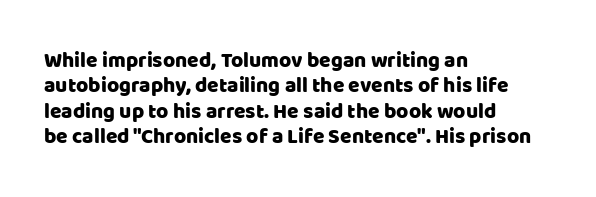
Short and long lines alike share a common starting point at left. Letters rest on an invisible, unmarked baseline. No extra tracking has been applied to these lines. Is there any slant? The stems are plumb.
